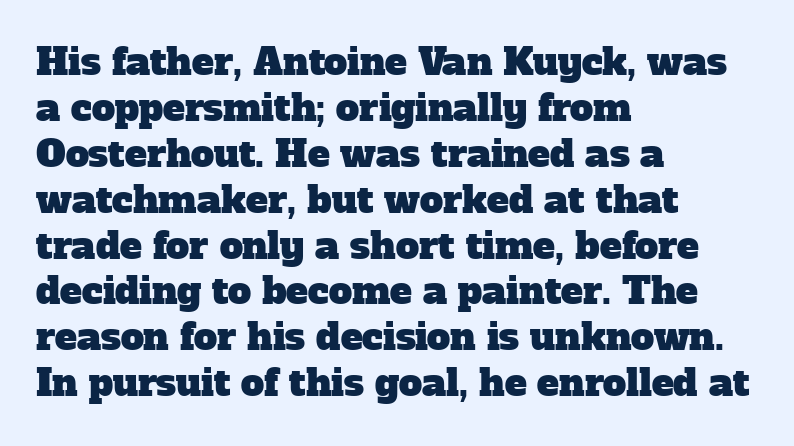
Q: Is the typeface a serif or a sans-serif typeface? A: Serif.
Q: Is the text underlined? A: No.
Q: How is the paragraph aligned? A: Left-aligned.
Q: Is the spacing between letters normal or unusually wide? A: Normal.
Q: Width (condensed, normal, or wide)? A: Normal.
Q: Stroke contrast? A: Low.
Q: x-height? A: Medium.
Q: Monospaced? A: No.
